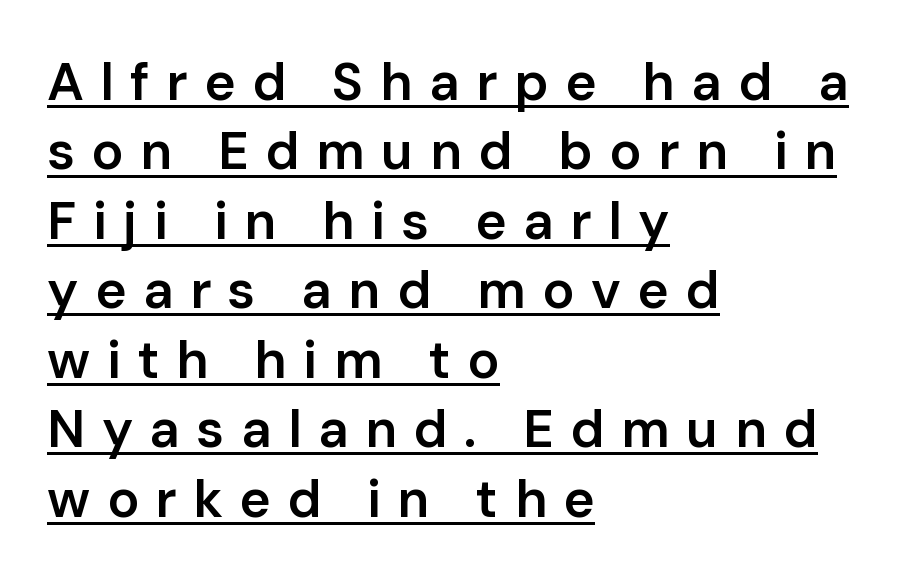
Q: Is the text bold? A: Semi-bold.
Q: Is the text italic (slanted)? A: No, it is upright.
Q: Is the typeface a serif or a sans-serif typeface? A: Sans-serif.
Q: Is the text underlined? A: Yes.
Q: How is the paragraph aligned? A: Left-aligned.
Q: Is the spacing between letters normal or unusually wide? A: Unusually wide.
Q: Is the spacing between lines tight, normal or loose? A: Normal.
Q: Width (condensed, normal, or wide)? A: Normal.
Q: Stroke contrast? A: Low.
Q: x-height? A: Medium.
Q: Monospaced? A: No.
